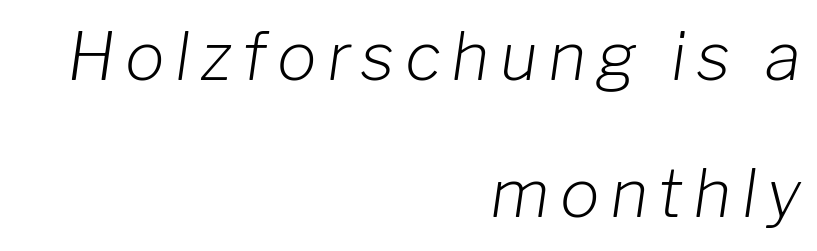
The image shows 66 px light type, italic (leaning right); set right-aligned, loose line spacing (2.08x), not underlined; low stroke contrast and a medium x-height.
